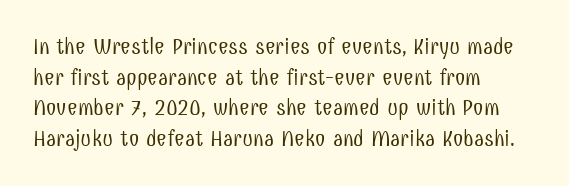
{"italic": "no", "bold": "no", "underline": "no", "align": "left", "line_spacing": "normal", "line_spacing_ratio": 1.33, "letter_spacing": "normal", "letter_spacing_em": 0.0, "glyph_px": 23}
